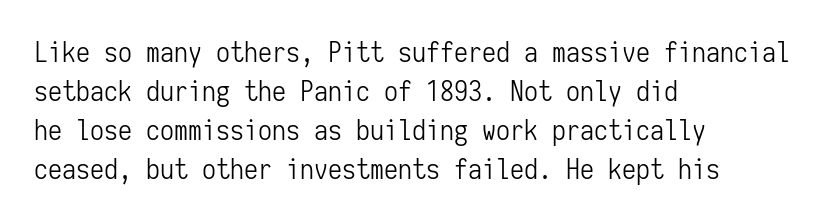
The image shows 28 px light, condensed sans-serif type, upright, monospaced; set left-aligned, normal line spacing (1.39x), normal letter spacing, not underlined; low stroke contrast and a medium x-height.
